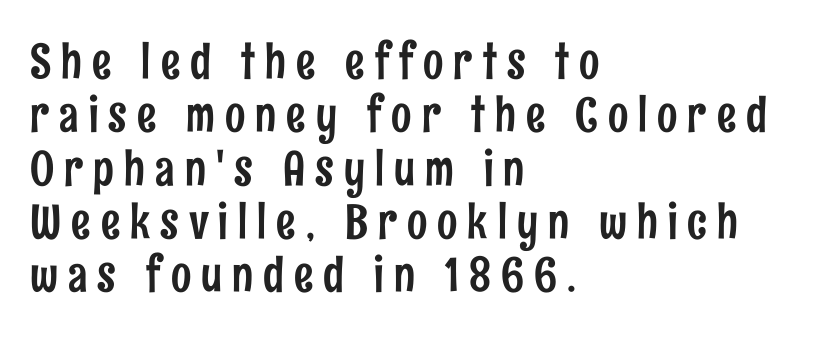
The image shows 48 px condensed sans-serif type, upright; set left-aligned, tight line spacing (1.11x), unusually wide letter spacing (+0.21 em), not underlined; low stroke contrast and a medium x-height.
